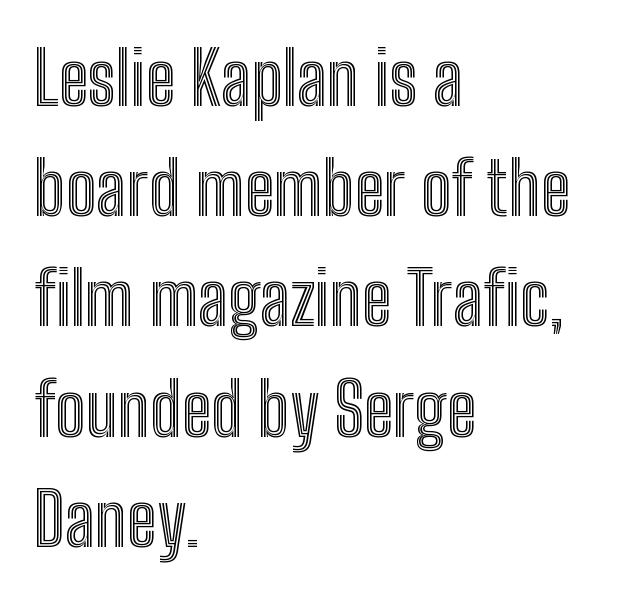
The image shows 73 px condensed type, upright; set left-aligned, normal line spacing (1.51x), normal letter spacing, not underlined; a medium x-height.
